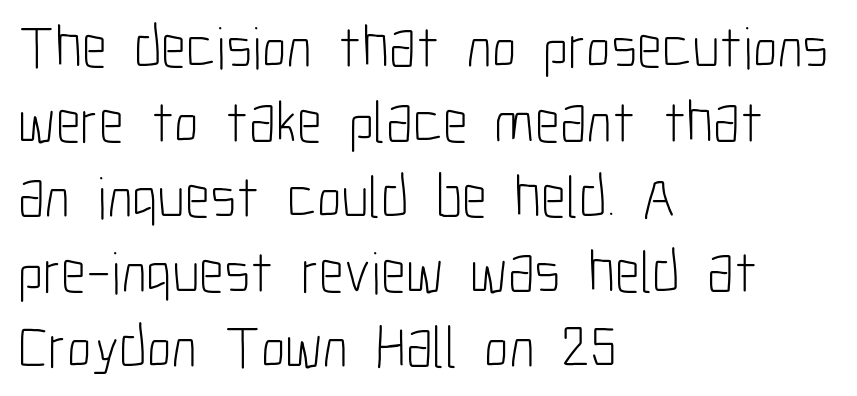
The image shows 60 px light, condensed sans-serif type, upright; set left-aligned, normal line spacing (1.25x), normal letter spacing, not underlined; low stroke contrast and a medium x-height.
